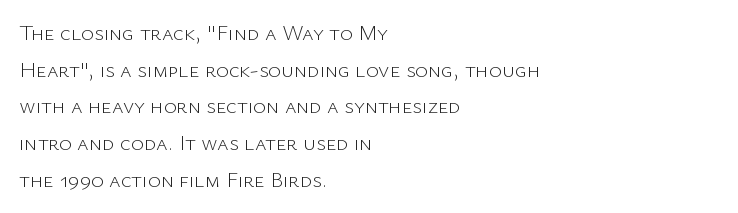
{"italic": "no", "bold": "no", "underline": "no", "align": "left", "line_spacing": "normal", "line_spacing_ratio": 1.67, "letter_spacing": "normal", "letter_spacing_em": 0.0, "glyph_px": 22}
